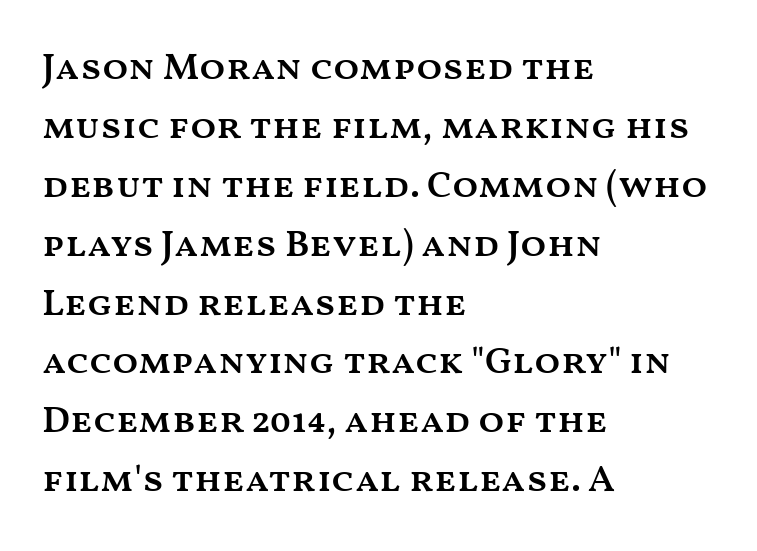
{"italic": "no", "bold": "semi", "weight": "semibold", "width": "wide", "stroke_contrast": "medium", "x_height": "medium", "monospaced": "no", "underline": "no", "align": "left", "line_spacing": "normal", "line_spacing_ratio": 1.55, "letter_spacing": "normal", "letter_spacing_em": 0.0, "glyph_px": 38}
